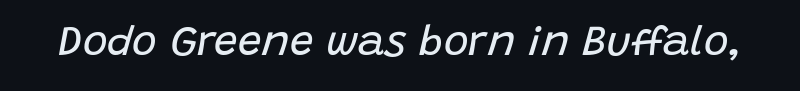
Q: Is the text bold? A: No.
Q: Is the text italic (slanted)? A: Yes, it leans right by about 15 degrees.
Q: Is the text underlined? A: No.
Q: Is the spacing between letters normal or unusually wide? A: Normal.
Q: Width (condensed, normal, or wide)? A: Normal.
Q: Stroke contrast? A: Low.
Q: x-height? A: Large.
Q: Monospaced? A: No.
